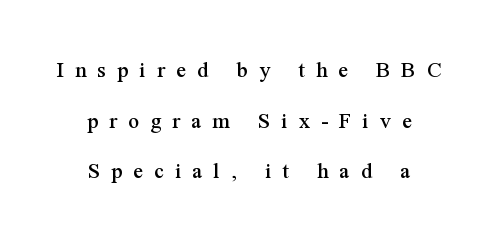
This rendering features lettering with no underline. Each new line begins a long way beneath the previous one. Notice how the passage keeps no hard edge, just a central spine. Every stem runs plumb, perpendicular to the baseline.
